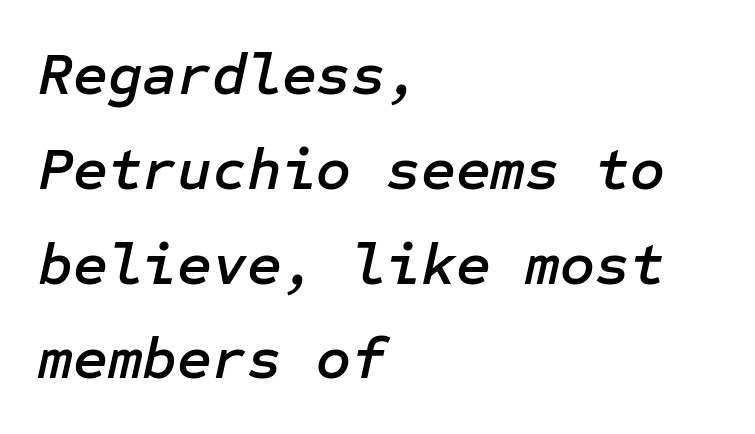
{"italic": "yes", "lean": "right", "slant_degrees": 12, "width": "normal", "stroke_contrast": "low", "x_height": "medium", "underline": "no", "align": "left", "line_spacing": "normal", "line_spacing_ratio": 1.58, "letter_spacing": "normal", "letter_spacing_em": 0.0, "glyph_px": 60}
